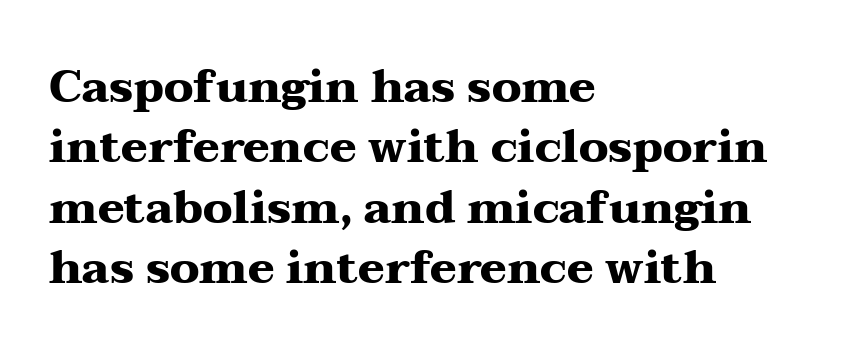
Characters follow at the spacing the type designer built in. How would I describe the line gaps? Plain and ordinary. The baseline area is clear. A roman cut, with each character standing at attention. The glyphs have the mass of a bold cut.
